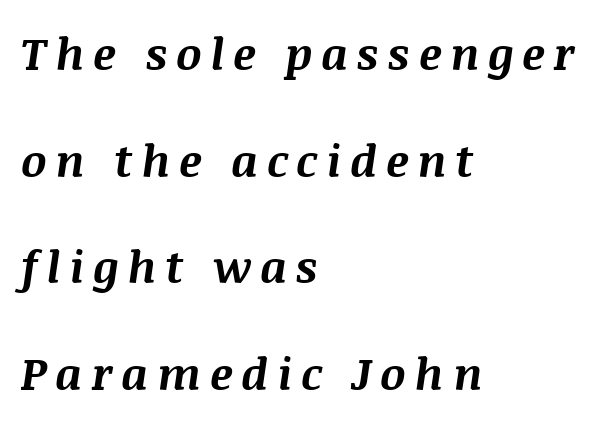
{"italic": "yes", "lean": "right", "slant_degrees": 8, "bold": "yes", "weight": "bold", "width": "normal", "stroke_contrast": "medium", "x_height": "large", "monospaced": "no", "underline": "no", "align": "left", "line_spacing": "loose", "line_spacing_ratio": 2.37, "glyph_px": 45}
